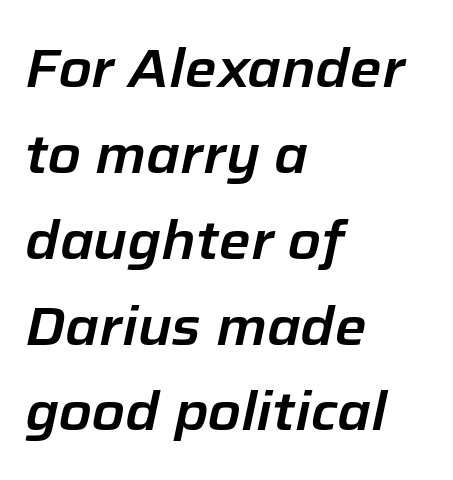
Q: Is the text italic (slanted)? A: Yes, it leans right by about 12 degrees.
Q: Is the text underlined? A: No.
Q: How is the paragraph aligned? A: Left-aligned.
Q: Is the spacing between letters normal or unusually wide? A: Normal.
Q: Is the spacing between lines tight, normal or loose? A: Normal.
Q: Width (condensed, normal, or wide)? A: Normal.
Q: Stroke contrast? A: Low.
Q: x-height? A: Medium.
Q: Monospaced? A: No.
